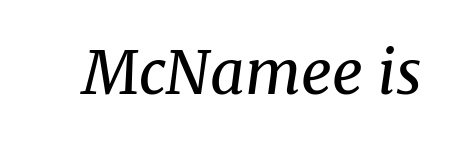
{"serif": "yes", "italic": "yes", "lean": "right", "slant_degrees": 8, "bold": "no", "weight": "regular", "width": "normal", "stroke_contrast": "medium", "x_height": "medium", "monospaced": "no", "underline": "no", "letter_spacing": "normal", "letter_spacing_em": 0.0, "glyph_px": 60}
